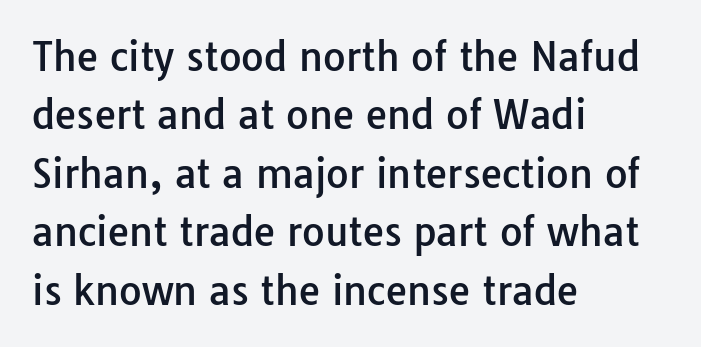
{"serif": "no", "italic": "no", "width": "normal", "stroke_contrast": "low", "x_height": "medium", "monospaced": "no", "underline": "no", "align": "left", "line_spacing": "normal", "line_spacing_ratio": 1.5, "letter_spacing": "normal", "letter_spacing_em": 0.0, "glyph_px": 39}
